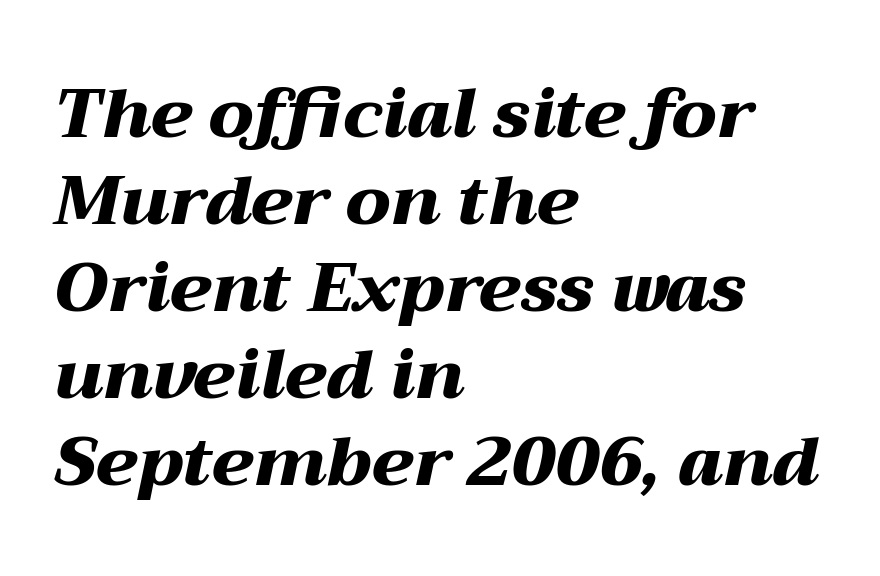
Q: Is the text bold? A: Yes.
Q: Is the text italic (slanted)? A: Yes, it leans right by about 12 degrees.
Q: Is the text underlined? A: No.
Q: How is the paragraph aligned? A: Left-aligned.
Q: Is the spacing between letters normal or unusually wide? A: Normal.
Q: Is the spacing between lines tight, normal or loose? A: Normal.
Q: Width (condensed, normal, or wide)? A: Wide.
Q: Stroke contrast? A: Medium.
Q: x-height? A: Medium.
Q: Monospaced? A: No.
